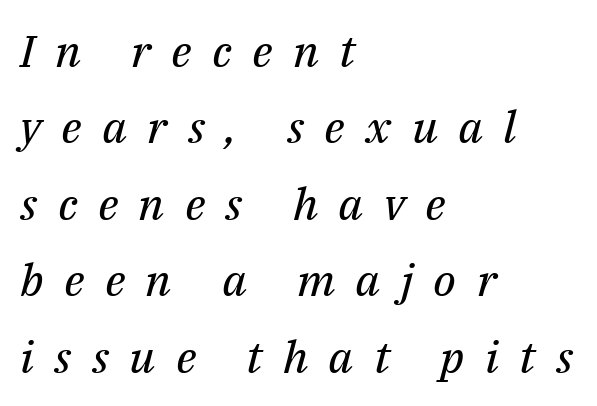
This rendering features lettering with no underline. Honestly, the letter spacing is so wide it's the main thing you notice. The letters look calm and open, with moderate or lighter stems. Note the varied advance widths — an 'i' is clearly narrower than an 'm'. Font category for this specimen: serif.
